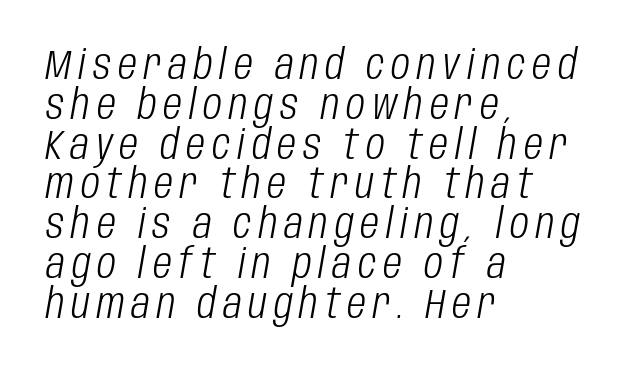
The image shows 41 px light, condensed type, italic (leaning right); set left-aligned, tight line spacing (0.97x), not underlined; low stroke contrast and a large x-height.
